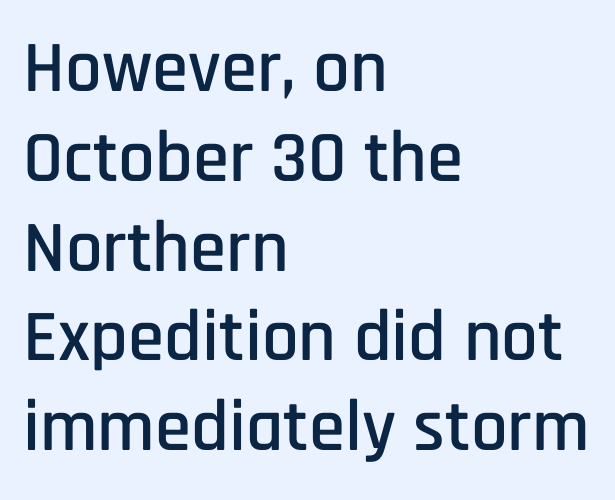
{"serif": "no", "italic": "no", "width": "condensed", "stroke_contrast": "low", "x_height": "large", "monospaced": "no", "underline": "no", "align": "left", "line_spacing_ratio": 1.23, "letter_spacing": "normal", "letter_spacing_em": 0.0, "glyph_px": 73}
